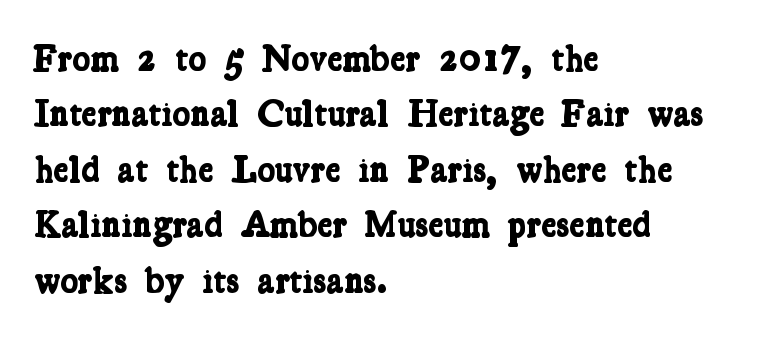
Q: Is the text bold? A: Yes.
Q: Is the typeface a serif or a sans-serif typeface? A: Serif.
Q: Is the text underlined? A: No.
Q: How is the paragraph aligned? A: Left-aligned.
Q: Is the spacing between letters normal or unusually wide? A: Normal.
Q: Is the spacing between lines tight, normal or loose? A: Normal.
Q: Width (condensed, normal, or wide)? A: Condensed.
Q: Stroke contrast? A: Low.
Q: x-height? A: Medium.
Q: Monospaced? A: No.
